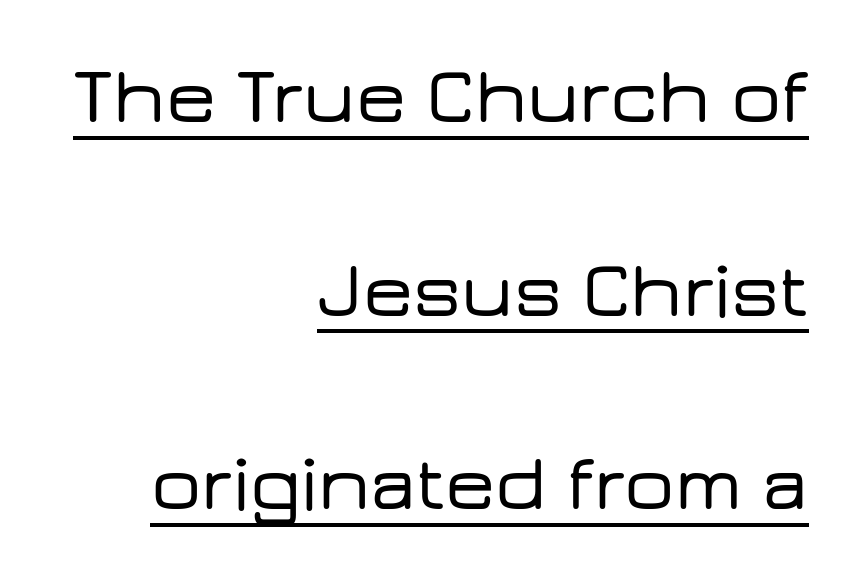
The image shows 79 px wide sans-serif type, upright; set right-aligned, loose line spacing (2.45x), normal letter spacing, underlined; low stroke contrast and a medium x-height.
